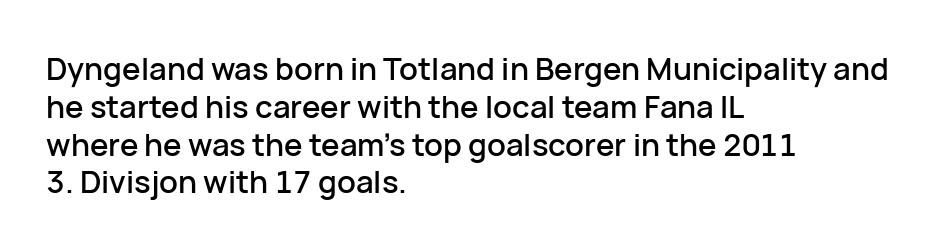
The rag falls on the right side of this text block. The face used here is proportionally spaced, like ordinary book or web type. The face used here is a sans, in the tradition of grotesques and geometrics. The type is set solid horizontally, with unmodified tracking.
